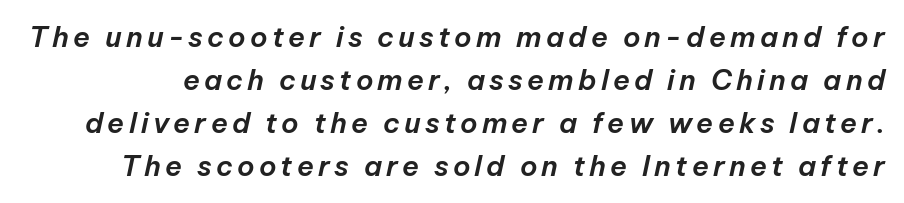
The rendering uses natural spacing where letterforms have individual widths. The glyphs are unaccompanied by any horizontal stroke below them. Summary of vertical rhythm: regular, with standard interline spacing. Italic? Definitely — the glyphs are oblique.
